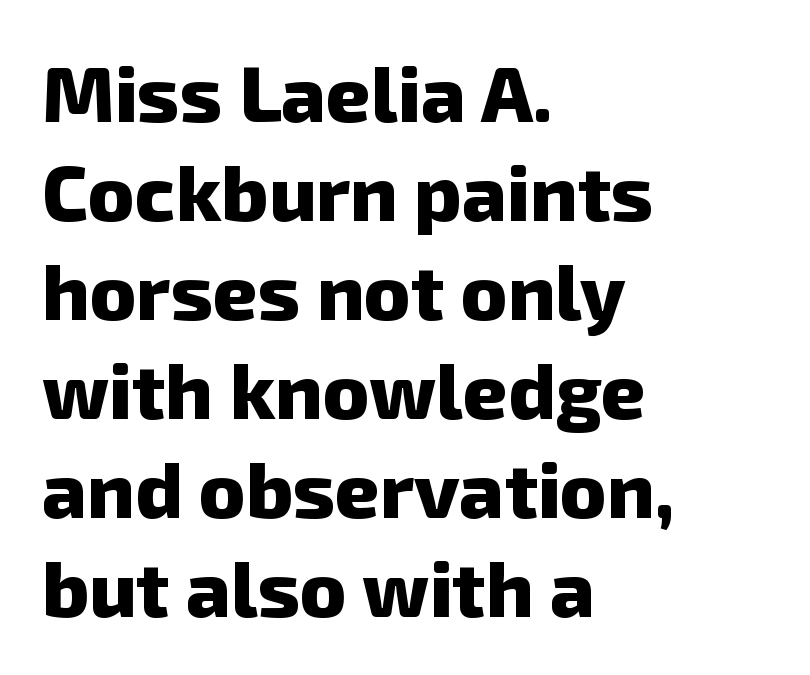
{"serif": "no", "bold": "yes", "weight": "heavy", "width": "normal", "stroke_contrast": "low", "x_height": "medium", "monospaced": "no", "underline": "no", "align": "left", "line_spacing": "normal", "line_spacing_ratio": 1.27, "letter_spacing": "normal", "letter_spacing_em": 0.0, "glyph_px": 78}
